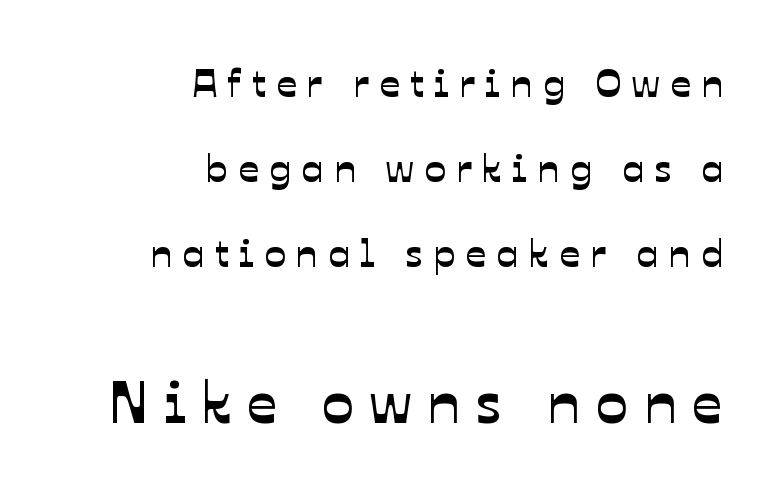
You could only call the tracking loose — the letters float apart. Leading: increased. Look at the glyph heights: the lower group is clearly the bigger setting. Typographically, this falls in the sans-serif category.
